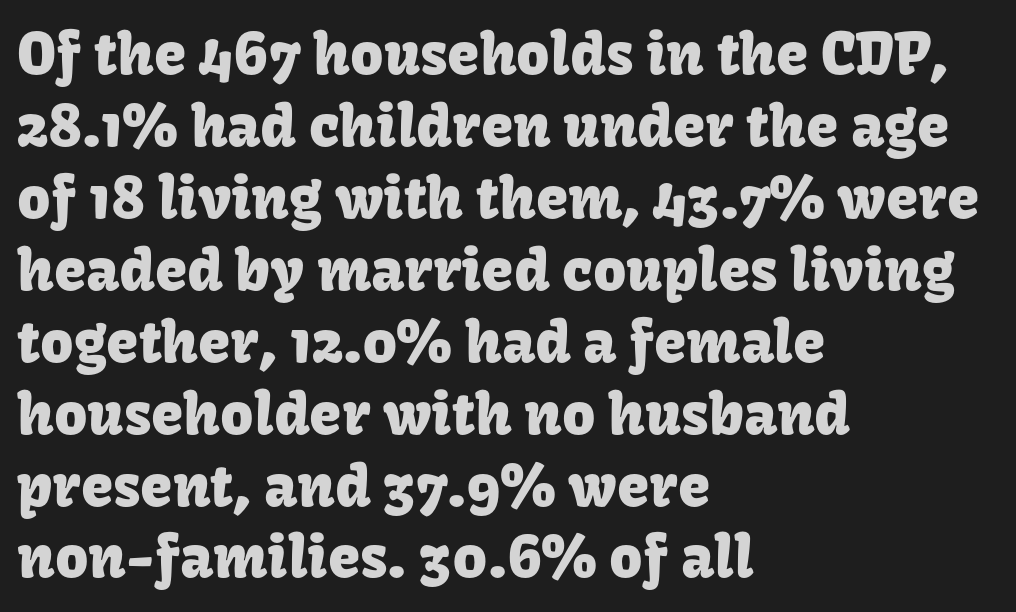
{"serif": "no", "italic": "no", "width": "normal", "stroke_contrast": "low", "x_height": "medium", "monospaced": "no", "underline": "no", "align": "left", "line_spacing_ratio": 1.24, "letter_spacing": "normal", "letter_spacing_em": 0.0, "glyph_px": 58}
